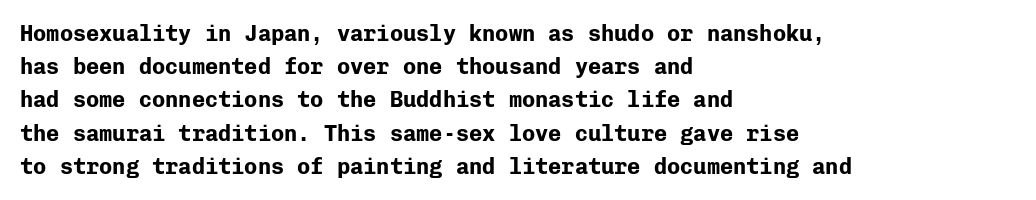
Q: Is the text bold? A: Yes.
Q: Is the text italic (slanted)? A: No, it is upright.
Q: Is the text underlined? A: No.
Q: How is the paragraph aligned? A: Left-aligned.
Q: Is the spacing between letters normal or unusually wide? A: Normal.
Q: Is the spacing between lines tight, normal or loose? A: Normal.
